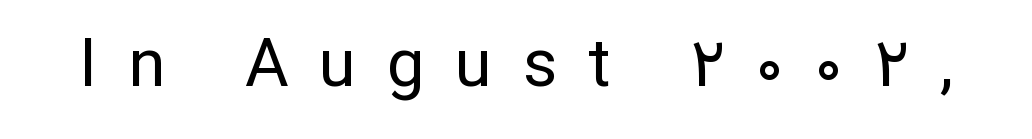
Q: Is the text bold? A: No.
Q: Is the text italic (slanted)? A: No, it is upright.
Q: Is the typeface a serif or a sans-serif typeface? A: Sans-serif.
Q: Is the text underlined? A: No.
Q: Is the spacing between letters normal or unusually wide? A: Unusually wide.
Q: Width (condensed, normal, or wide)? A: Normal.
Q: Stroke contrast? A: Low.
Q: x-height? A: Medium.
Q: Monospaced? A: No.
